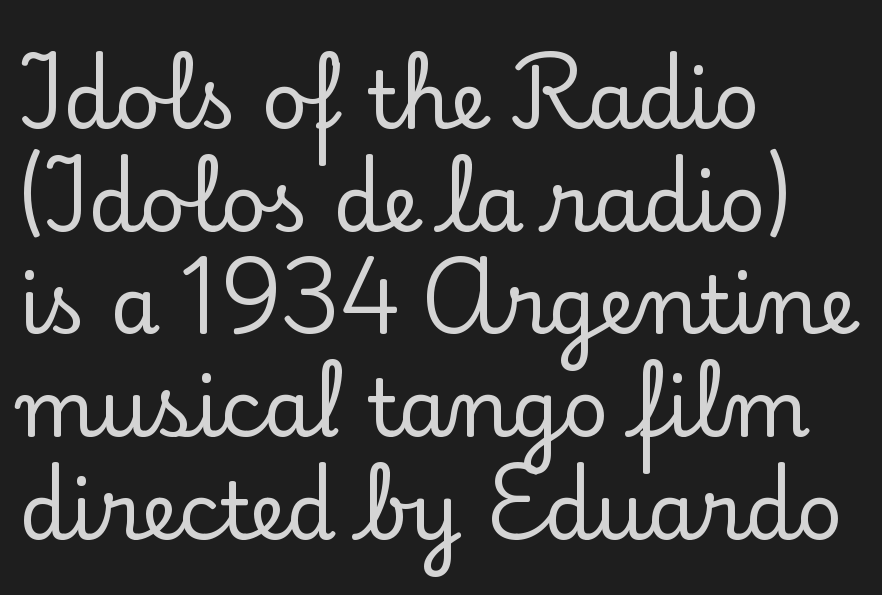
{"serif": "yes", "italic": "no", "width": "normal", "stroke_contrast": "low", "x_height": "small", "monospaced": "no", "underline": "no", "align": "left", "line_spacing": "normal", "line_spacing_ratio": 1.3, "letter_spacing": "normal", "letter_spacing_em": 0.0, "glyph_px": 79}
